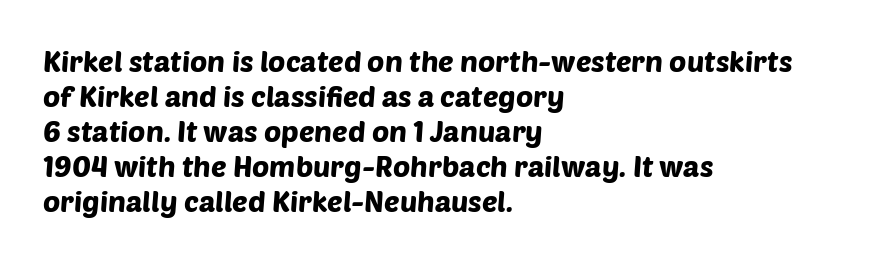
Classification — sans serif. In terms of letterspacing, this is plain default setting. Horizontally, the lines are justified to the leading edge only. Here the designer chose a conventional face with non-uniform glyph widths.
